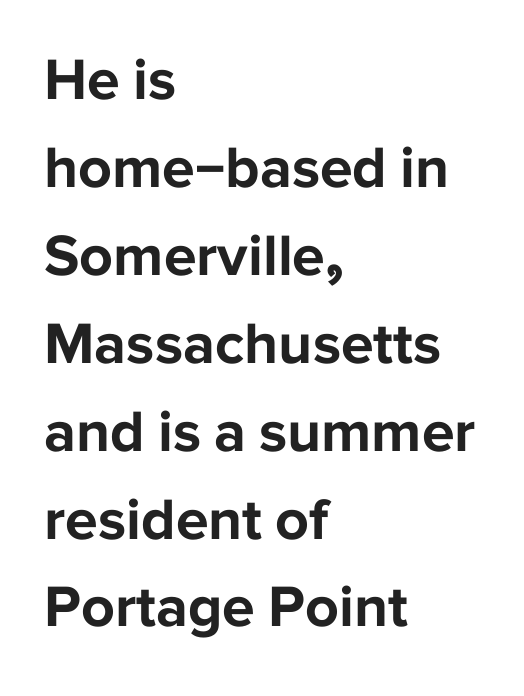
The area under the type is left untouched. Between one letter and the next there's only the usual sliver of space. Posture: straight, roman, zero tilt. Is this a sans? Yes — the strokes have no serifs.
